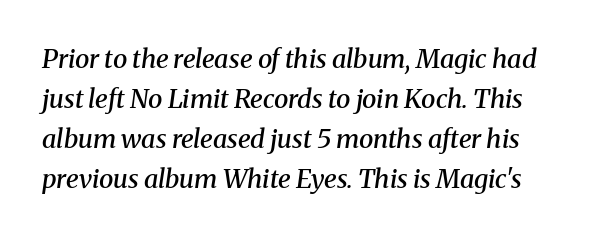
Q: Is the text bold? A: Semi-bold.
Q: Is the text italic (slanted)? A: Yes, it leans right by about 8 degrees.
Q: Is the text underlined? A: No.
Q: Is the spacing between letters normal or unusually wide? A: Normal.
Q: Is the spacing between lines tight, normal or loose? A: Normal.
